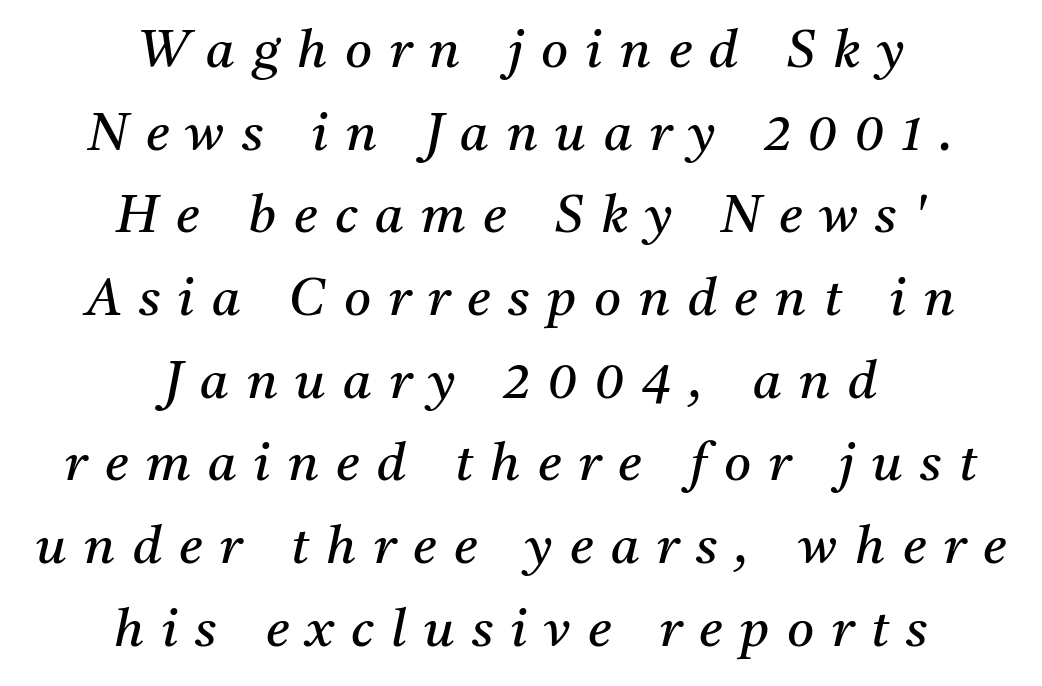
Q: Is the text bold? A: No.
Q: Is the text italic (slanted)? A: Yes, it leans right by about 11 degrees.
Q: Is the typeface a serif or a sans-serif typeface? A: Serif.
Q: Is the text underlined? A: No.
Q: How is the paragraph aligned? A: Centered.
Q: Is the spacing between letters normal or unusually wide? A: Unusually wide.
Q: Is the spacing between lines tight, normal or loose? A: Normal.
Q: Width (condensed, normal, or wide)? A: Normal.
Q: Stroke contrast? A: Medium.
Q: x-height? A: Medium.
Q: Monospaced? A: No.
